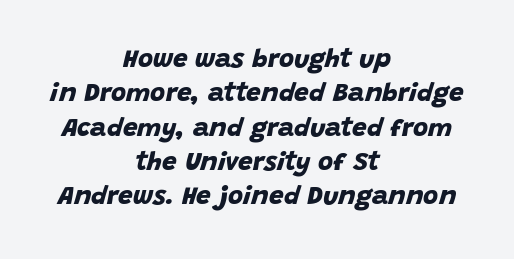
Q: Is the text bold? A: Yes.
Q: Is the text underlined? A: No.
Q: How is the paragraph aligned? A: Centered.
Q: Is the spacing between letters normal or unusually wide? A: Normal.
Q: Is the spacing between lines tight, normal or loose? A: Normal.
